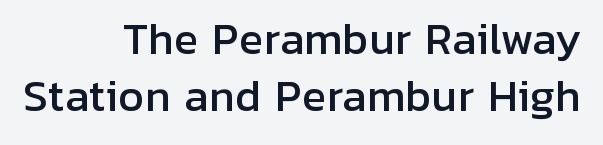
No word sits above an underline. Varying glyph widths throughout — classic text-font behaviour. Check where the strokes stop: nothing finishes them off — pure sans. Reading down the block, your eye finds every line finishing at a fixed right position. Ascenders rise straight up at ninety degrees. Default kerning and tracking; the words read as compact shapes.
